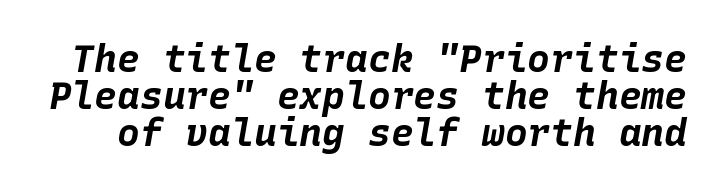
Q: Is the text bold? A: Yes.
Q: Is the text italic (slanted)? A: Yes, it leans right by about 10 degrees.
Q: Is the text underlined? A: No.
Q: Is the spacing between letters normal or unusually wide? A: Normal.
Q: Is the spacing between lines tight, normal or loose? A: Tight.
Q: Width (condensed, normal, or wide)? A: Normal.
Q: Stroke contrast? A: Low.
Q: x-height? A: Large.
Q: Monospaced? A: Yes.
